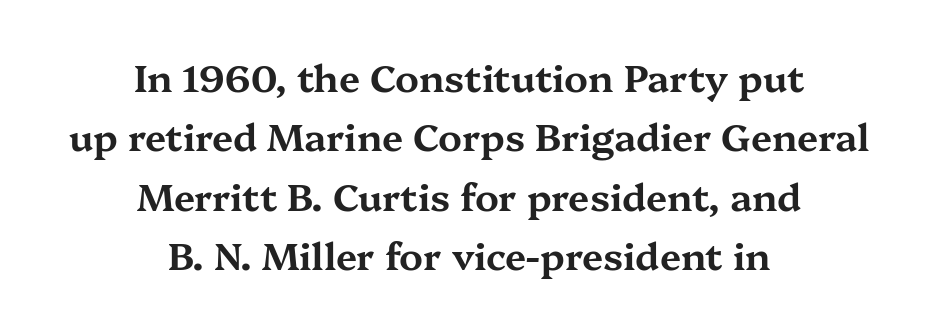
{"serif": "yes", "italic": "no", "width": "wide", "stroke_contrast": "medium", "x_height": "medium", "monospaced": "no", "underline": "no", "align": "center", "line_spacing": "normal", "line_spacing_ratio": 1.56, "letter_spacing": "normal", "letter_spacing_em": 0.0, "glyph_px": 38}
